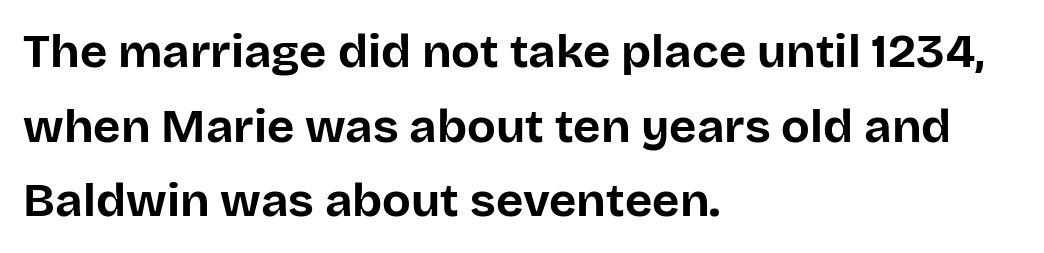
The image shows 47 px bold sans-serif type, upright; set left-aligned, normal line spacing (1.59x), normal letter spacing, not underlined; low stroke contrast and a large x-height.
